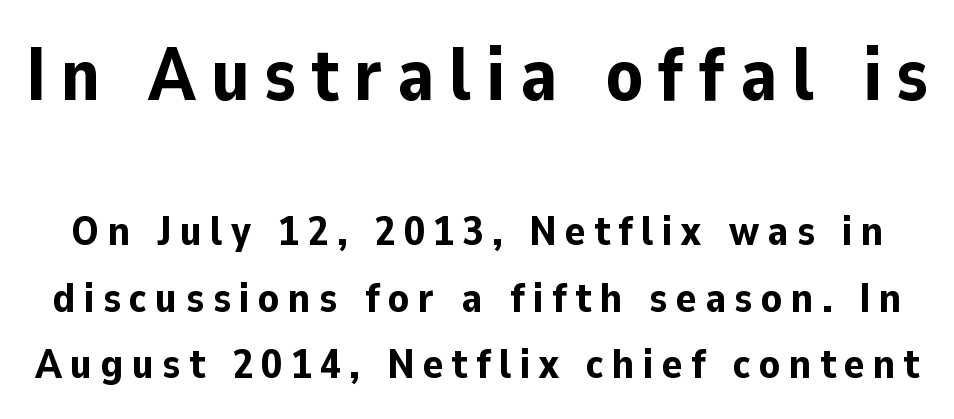
The type family on display is of the sans-serif kind. Words appear elongated and porous because spacing is wide. Larger block? The one above; the one below is distinctly smaller. Do the characters align in a grid? No, the font is proportional. Regular leading.
